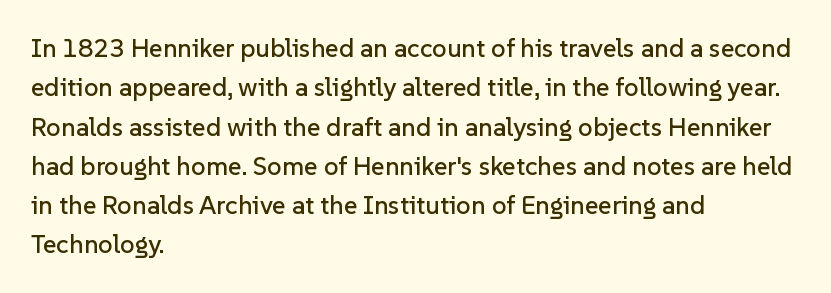
{"italic": "no", "underline": "no", "align": "left", "line_spacing": "normal", "line_spacing_ratio": 1.51, "letter_spacing": "normal", "letter_spacing_em": 0.0, "glyph_px": 26}
